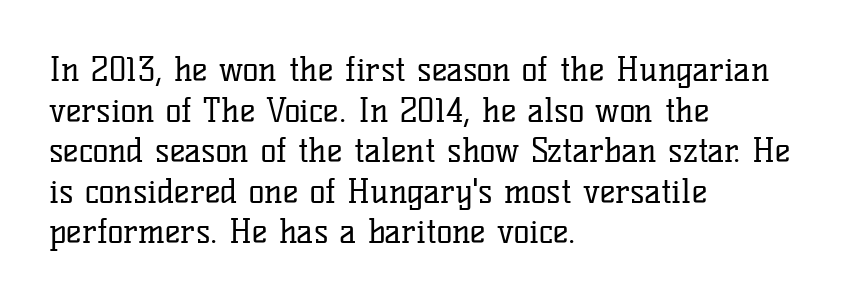
Q: Is the text bold? A: No.
Q: Is the text italic (slanted)? A: No, it is upright.
Q: Is the typeface a serif or a sans-serif typeface? A: Serif.
Q: Is the text underlined? A: No.
Q: How is the paragraph aligned? A: Left-aligned.
Q: Is the spacing between letters normal or unusually wide? A: Normal.
Q: Width (condensed, normal, or wide)? A: Normal.
Q: Stroke contrast? A: Low.
Q: x-height? A: Medium.
Q: Monospaced? A: No.
